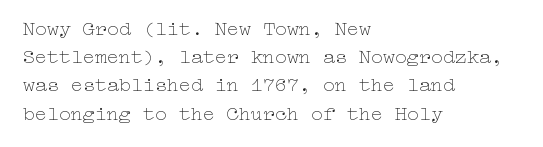
{"italic": "no", "bold": "no", "underline": "no", "align": "left", "line_spacing": "normal", "line_spacing_ratio": 1.41, "letter_spacing": "normal", "letter_spacing_em": 0.0, "glyph_px": 20}
